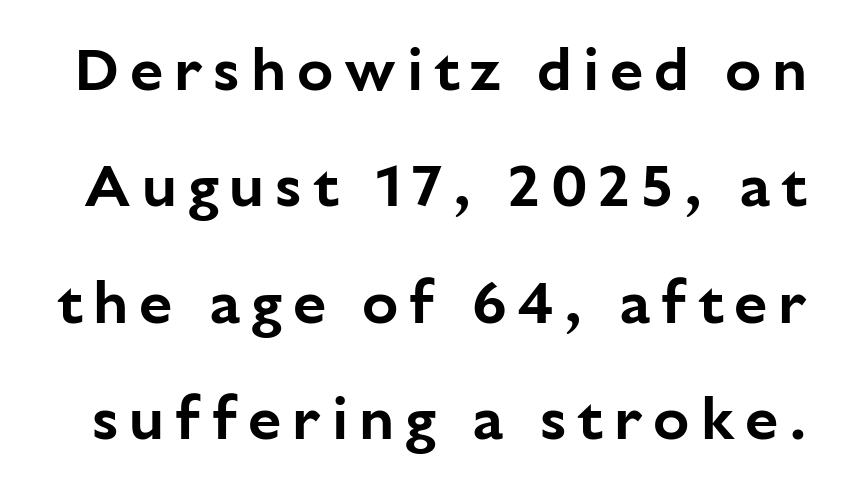
Q: Is the text italic (slanted)? A: No, it is upright.
Q: Is the typeface a serif or a sans-serif typeface? A: Sans-serif.
Q: Is the text underlined? A: No.
Q: Is the spacing between lines tight, normal or loose? A: Loose.
Q: Width (condensed, normal, or wide)? A: Normal.
Q: Stroke contrast? A: Low.
Q: x-height? A: Medium.
Q: Monospaced? A: No.
